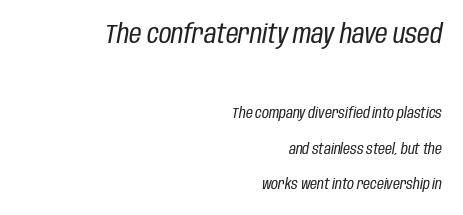
Q: Is the text bold? A: No.
Q: Is the text italic (slanted)? A: Yes, it leans right by about 10 degrees.
Q: Is the text underlined? A: No.
Q: How is the paragraph aligned? A: Right-aligned.
Q: Is the spacing between letters normal or unusually wide? A: Normal.
Q: Is the spacing between lines tight, normal or loose? A: Loose.
Q: Which block of text is set in a larger size, the first (top) or the second (bottom)? A: The first (top) one.
